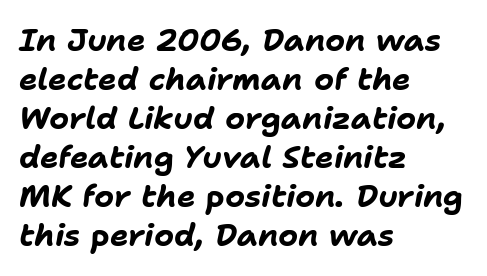
Q: Is the text bold? A: Yes.
Q: Is the text italic (slanted)? A: Yes, it leans right by about 11 degrees.
Q: Is the text underlined? A: No.
Q: How is the paragraph aligned? A: Left-aligned.
Q: Is the spacing between letters normal or unusually wide? A: Normal.
Q: Is the spacing between lines tight, normal or loose? A: Normal.
Q: Width (condensed, normal, or wide)? A: Normal.
Q: Stroke contrast? A: Low.
Q: x-height? A: Medium.
Q: Monospaced? A: No.
